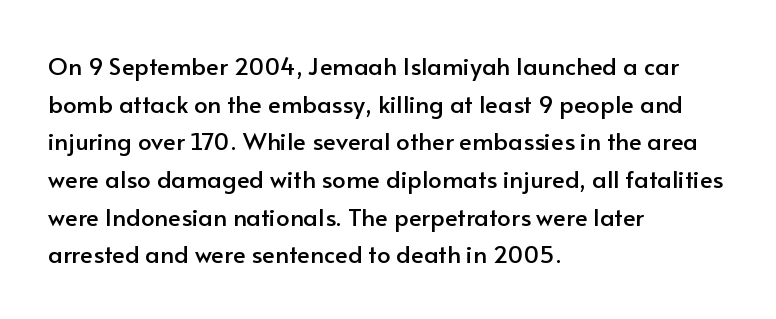
Students, observe: this is what conventionally led text looks like. When letters stand straight like this, we call the style roman or upright. Horizontally, the lines are justified to the leading edge only. The type is set solid horizontally, with unmodified tracking. The baseline area is clear.
